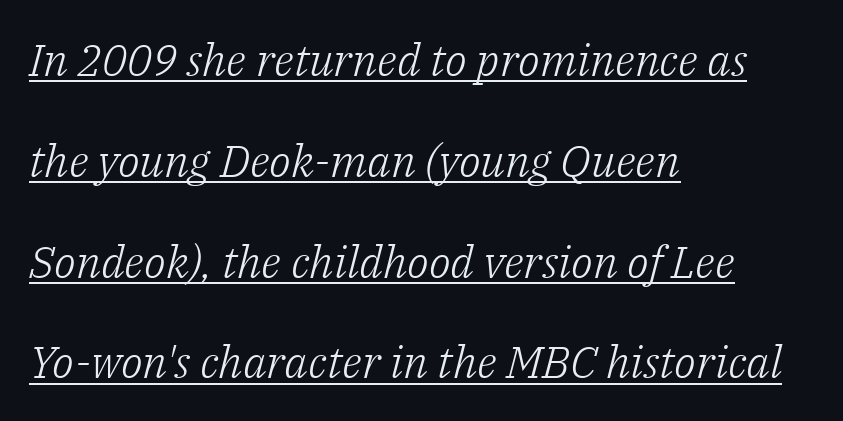
The passage is arranged the way most books set body copy — flush left. Observe the ordinary spacing: letters are neighbours, not strangers. Do the characters align in a grid? No, the font is proportional. Slant detected: the letters are inclined.
